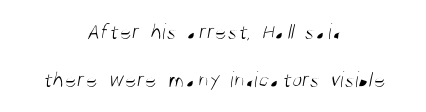
Compared with typical body copy, the letter spacing here is the same. The setting favours the middle, as headings and verse often do. Leading is clearly above the norm, producing a sparse column. No heavy texture on the line: the type isn't bold. The baseline area is clear.
